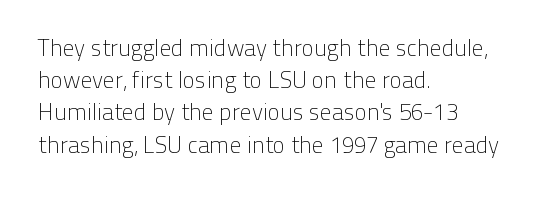
{"italic": "no", "bold": "no", "underline": "no", "align": "left", "line_spacing": "normal", "line_spacing_ratio": 1.4, "letter_spacing": "normal", "letter_spacing_em": 0.0, "glyph_px": 23}
